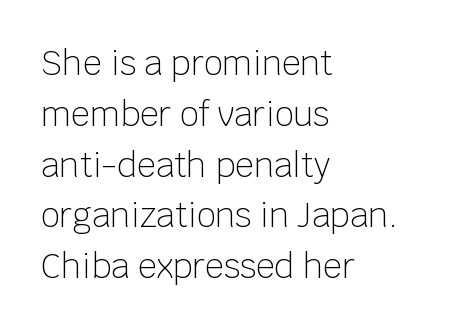
{"serif": "no", "italic": "no", "bold": "no", "weight": "light", "width": "normal", "stroke_contrast": "low", "x_height": "large", "monospaced": "no", "underline": "no", "align": "left", "line_spacing": "normal", "line_spacing_ratio": 1.54, "letter_spacing": "normal", "letter_spacing_em": 0.0, "glyph_px": 33}
